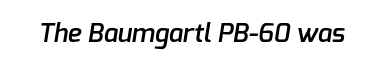
{"bold": "semi", "underline": "no", "letter_spacing": "normal", "letter_spacing_em": 0.0, "glyph_px": 26}
